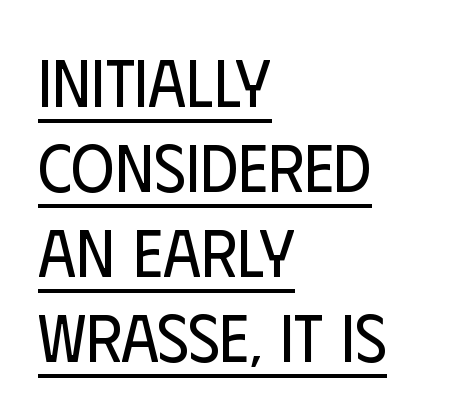
Does the leading feel generous? No, just average. Tall strokes in this sample are plumb rather than angled. The rendering uses natural spacing where letterforms have individual widths. I'd call this a sans setting — the letters go barefoot. The letterforms sit at book weight or below.
